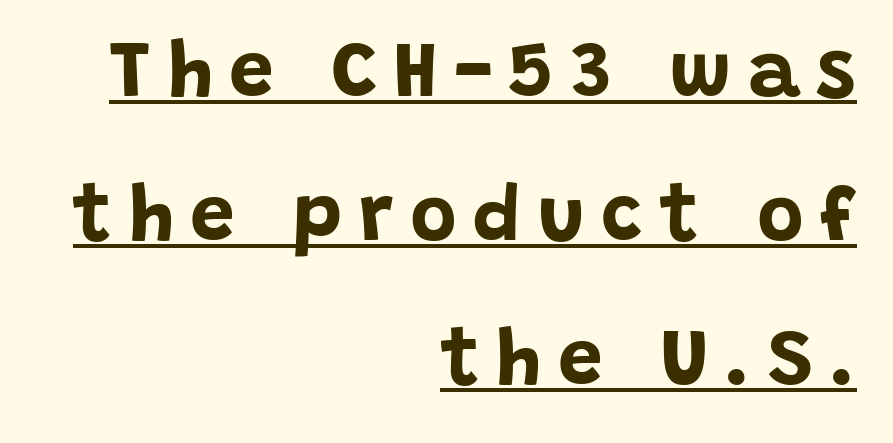
{"serif": "no", "italic": "no", "bold": "yes", "weight": "bold", "width": "normal", "stroke_contrast": "low", "x_height": "large", "monospaced": "no", "underline": "yes", "align": "right", "line_spacing_ratio": 1.8, "letter_spacing": "wide", "letter_spacing_em": 0.21, "glyph_px": 80}
